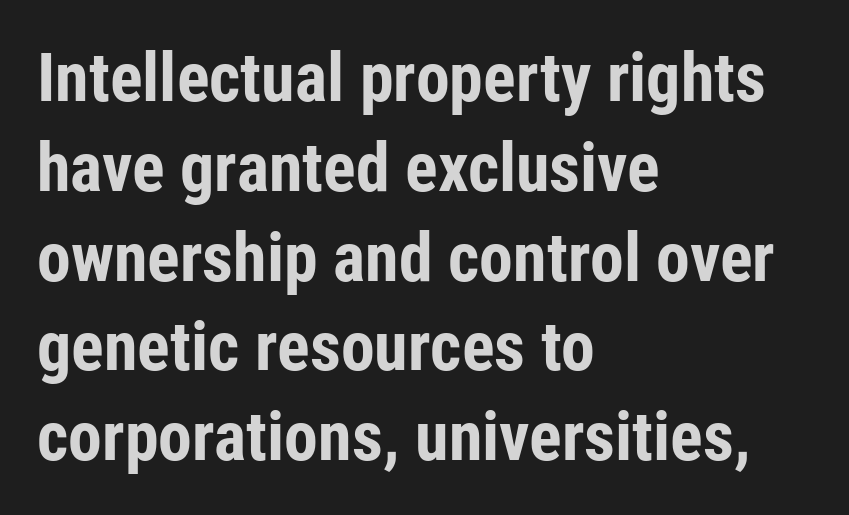
{"serif": "no", "italic": "no", "bold": "yes", "weight": "bold", "width": "condensed", "stroke_contrast": "low", "x_height": "medium", "monospaced": "no", "underline": "no", "align": "left", "line_spacing": "normal", "line_spacing_ratio": 1.32, "letter_spacing": "normal", "letter_spacing_em": 0.0, "glyph_px": 68}
